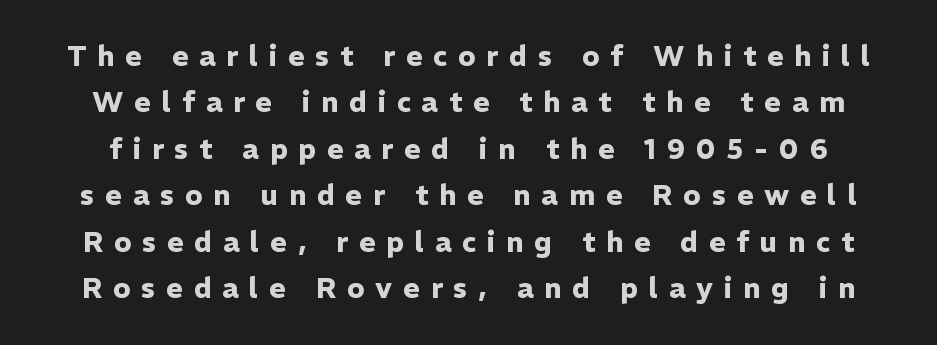
Q: Is the text bold? A: Yes.
Q: Is the text italic (slanted)? A: No, it is upright.
Q: Is the typeface a serif or a sans-serif typeface? A: Sans-serif.
Q: Is the text underlined? A: No.
Q: Is the spacing between letters normal or unusually wide? A: Unusually wide.
Q: Is the spacing between lines tight, normal or loose? A: Normal.
Q: Width (condensed, normal, or wide)? A: Normal.
Q: Stroke contrast? A: Low.
Q: x-height? A: Medium.
Q: Monospaced? A: No.
